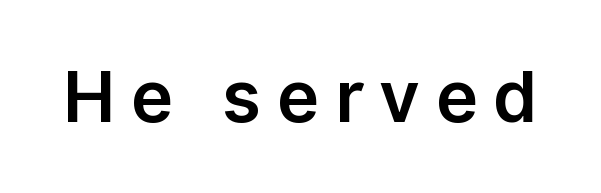
Q: Is the text italic (slanted)? A: No, it is upright.
Q: Is the typeface a serif or a sans-serif typeface? A: Sans-serif.
Q: Is the text underlined? A: No.
Q: Is the spacing between letters normal or unusually wide? A: Unusually wide.
Q: Width (condensed, normal, or wide)? A: Normal.
Q: Stroke contrast? A: Low.
Q: x-height? A: Medium.
Q: Monospaced? A: No.
